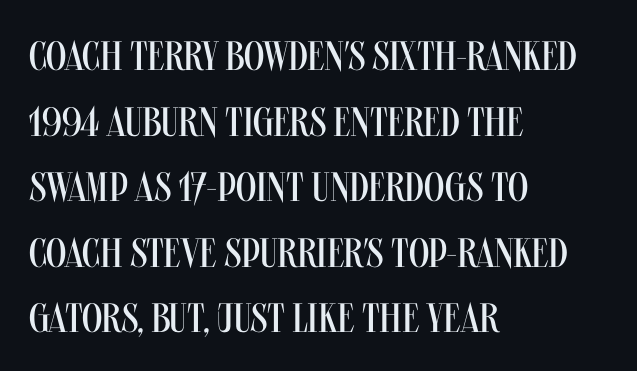
A typesetter would call this proportional, since set widths differ per character. The zone under the glyphs is completely vacant. No extra ink here — the face is not bold. The space between consecutive lines is moderate. A roman cut, with each character standing at attention. Note: no serifs on the glyphs.
